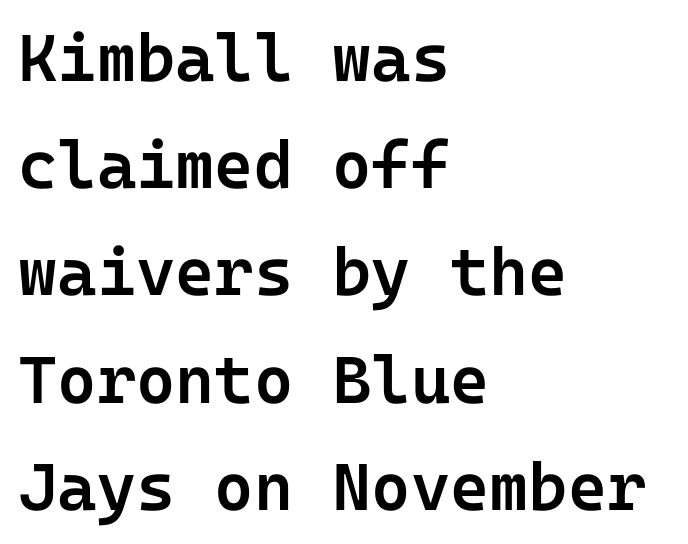
{"serif": "no", "italic": "no", "bold": "semi", "weight": "semibold", "width": "normal", "stroke_contrast": "low", "x_height": "medium", "underline": "no", "align": "left", "line_spacing": "normal", "line_spacing_ratio": 1.6, "letter_spacing": "normal", "letter_spacing_em": 0.0, "glyph_px": 67}
